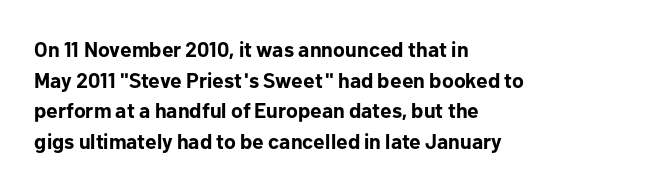
{"italic": "no", "bold": "yes", "underline": "no", "align": "left", "line_spacing": "normal", "line_spacing_ratio": 1.46, "letter_spacing": "normal", "letter_spacing_em": 0.0, "glyph_px": 21}
